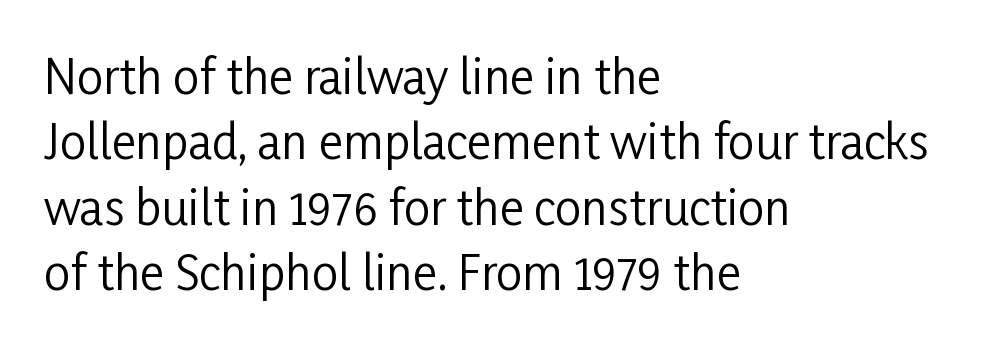
The image shows 47 px regular-weight, condensed sans-serif type, upright; set left-aligned, normal line spacing (1.39x), normal letter spacing, not underlined; low stroke contrast and a medium x-height.
